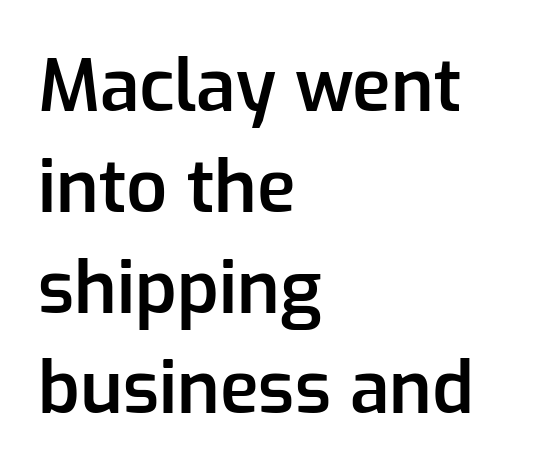
When letters stand straight like this, we call the style roman or upright. The leading is moderate, giving the passage an even texture. The designer went with a sans here, leaving each stem footless. There is no visible air inserted between adjacent glyphs. The setting favours the left margin, as ordinary paragraphs usually do.
